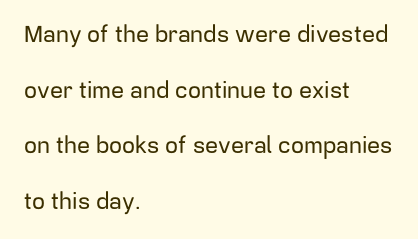
Plain, unruled lines of type. The rendering uses a large line-height, opening up the rows. The compositor pushed each line to the left boundary. This is roman type, the default non-slanted kind.
